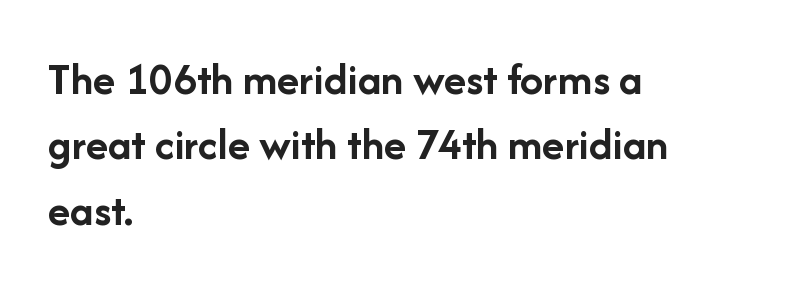
{"serif": "no", "italic": "no", "bold": "yes", "weight": "semibold", "width": "normal", "stroke_contrast": "low", "x_height": "medium", "monospaced": "no", "underline": "no", "align": "left", "line_spacing": "normal", "line_spacing_ratio": 1.42, "letter_spacing": "normal", "letter_spacing_em": 0.0, "glyph_px": 46}
